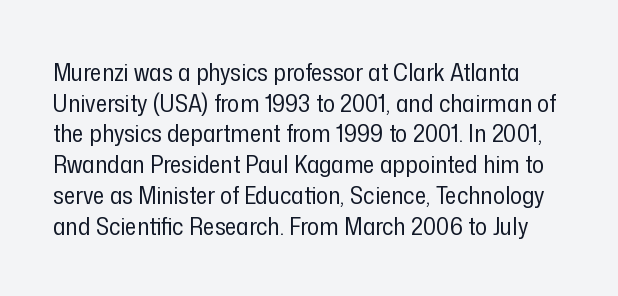
The image shows 25 px text type, upright; set line spacing 1.23x, normal letter spacing, not underlined.
